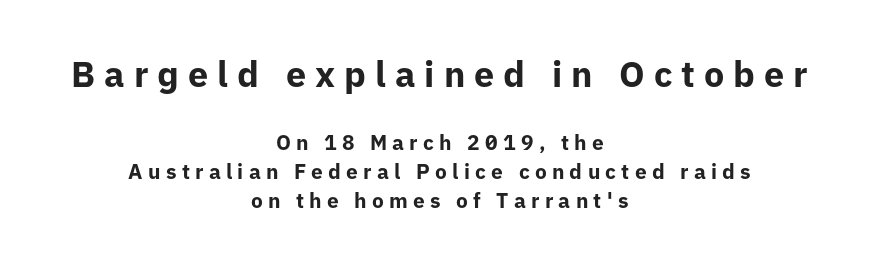
The image shows 36 px bold sans-serif type, upright; set centered, normal line spacing (1.38x), unusually wide letter spacing (+0.25 em), not underlined; the first (top) block is 1.71x larger; low stroke contrast and a medium x-height.
